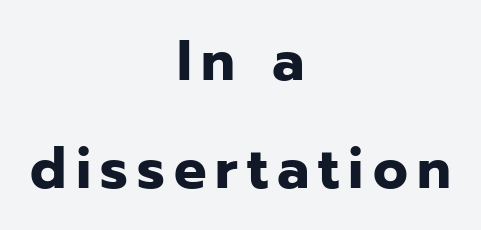
Q: Is the text bold? A: Yes.
Q: Is the text italic (slanted)? A: No, it is upright.
Q: Is the typeface a serif or a sans-serif typeface? A: Sans-serif.
Q: Is the text underlined? A: No.
Q: How is the paragraph aligned? A: Centered.
Q: Width (condensed, normal, or wide)? A: Normal.
Q: Stroke contrast? A: Low.
Q: x-height? A: Medium.
Q: Monospaced? A: No.
